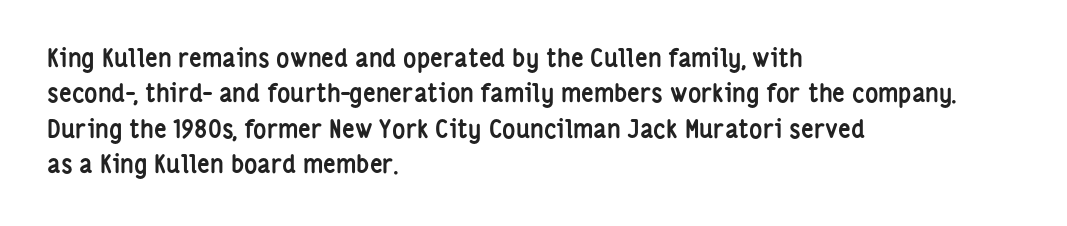
Q: Is the text bold? A: Yes.
Q: Is the text italic (slanted)? A: No, it is upright.
Q: Is the text underlined? A: No.
Q: How is the paragraph aligned? A: Left-aligned.
Q: Is the spacing between letters normal or unusually wide? A: Normal.
Q: Is the spacing between lines tight, normal or loose? A: Normal.
